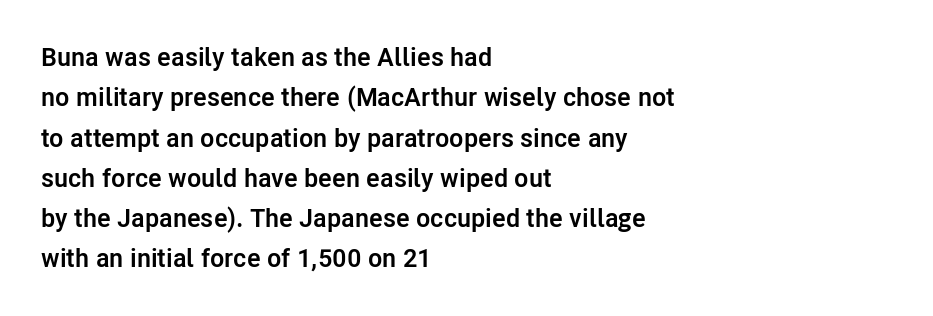
A classic flush-left, rag-right setting is used for this passage. Rows of type keep a routine distance in the vertical direction. Descenders are the only things crossing below the line. The strokes are fattened all the way to bold. Tracking value appears to be zero — textbook default spacing.
